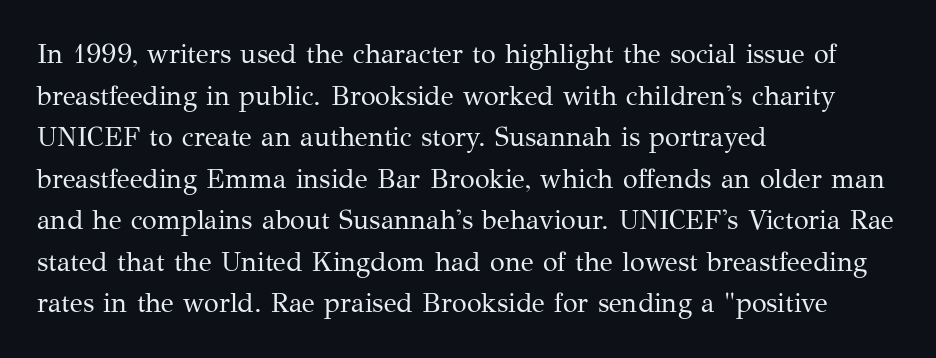
This sample uses an upright cut, with every glyph sitting square on the baseline. Lines of text with bare space underneath. The setting favours the left margin, as ordinary paragraphs usually do. Leading: standard. The typesetting does not lean heavy: it is not bold. You could call the tracking neutral — neither tight nor loose.
